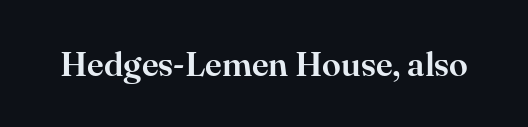
The image shows 34 px serif type, upright; set normal letter spacing, not underlined; high stroke contrast and a small x-height.
